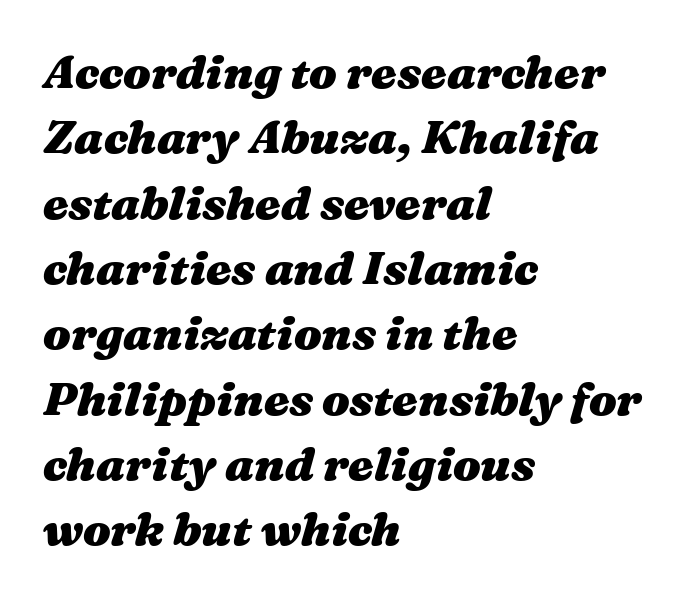
The image shows 46 px heavy, wide type, italic (leaning right); set left-aligned, normal line spacing (1.42x), normal letter spacing, not underlined; medium stroke contrast and a medium x-height.
